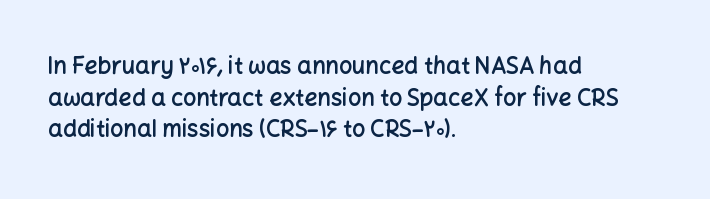
{"italic": "no", "bold": "semi", "underline": "no", "align": "left", "line_spacing": "normal", "line_spacing_ratio": 1.37, "letter_spacing": "normal", "letter_spacing_em": 0.0, "glyph_px": 23}
